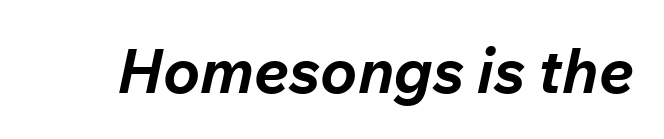
Q: Is the text bold? A: Yes.
Q: Is the text italic (slanted)? A: Yes, it leans right by about 12 degrees.
Q: Is the text underlined? A: No.
Q: Is the spacing between letters normal or unusually wide? A: Normal.
Q: Width (condensed, normal, or wide)? A: Normal.
Q: Stroke contrast? A: Low.
Q: x-height? A: Medium.
Q: Monospaced? A: No.
